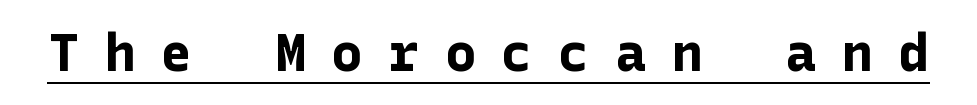
The image shows 52 px bold sans-serif type, upright; set unusually wide letter spacing (+0.49 em), underlined; low stroke contrast and a medium x-height.
